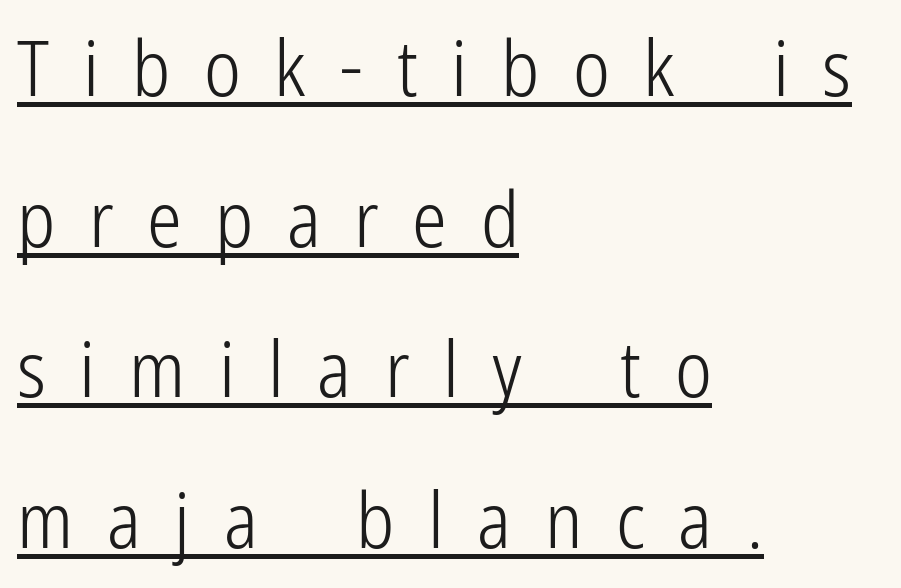
Note the varied advance widths — an 'i' is clearly narrower than an 'm'. The letterforms stand isolated, each surrounded by extra space. Caption: face not bold, strokes unweighted. Does a line run under the words? Yes, clearly. The vertical gap from one line to the next is large. Is there any slant? The stems are plumb.
